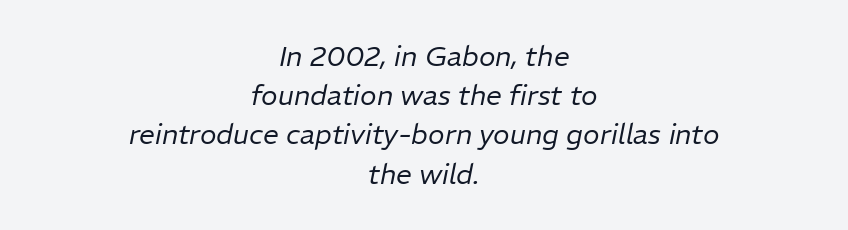
{"italic": "yes", "lean": "right", "slant_degrees": 11, "bold": "no", "weight": "regular", "width": "normal", "stroke_contrast": "low", "x_height": "medium", "monospaced": "no", "underline": "no", "align": "center", "line_spacing": "normal", "line_spacing_ratio": 1.4, "letter_spacing": "normal", "letter_spacing_em": 0.0, "glyph_px": 28}
